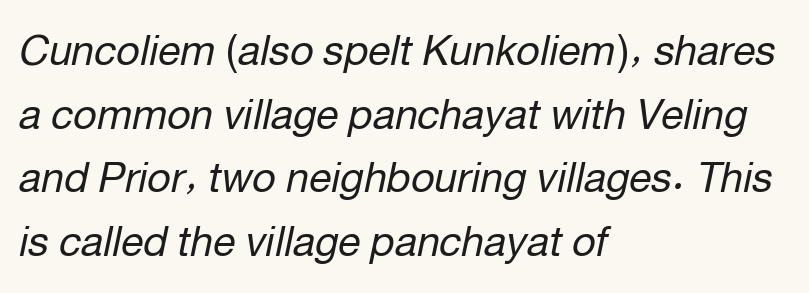
{"italic": "yes", "lean": "right", "slant_degrees": 12, "bold": "no", "weight": "regular", "width": "normal", "stroke_contrast": "low", "x_height": "medium", "monospaced": "no", "underline": "no", "align": "left", "line_spacing": "normal", "line_spacing_ratio": 1.55, "letter_spacing": "normal", "letter_spacing_em": 0.0, "glyph_px": 41}
